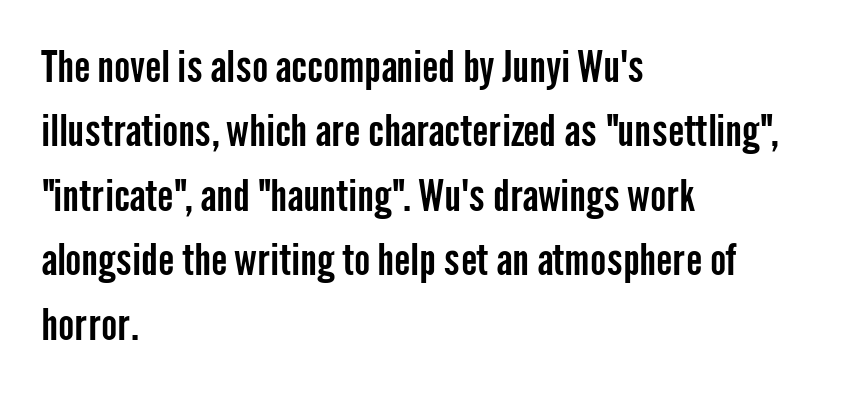
{"serif": "no", "italic": "no", "width": "condensed", "stroke_contrast": "low", "x_height": "medium", "monospaced": "no", "underline": "no", "align": "left", "line_spacing": "normal", "line_spacing_ratio": 1.5, "letter_spacing": "normal", "letter_spacing_em": 0.0, "glyph_px": 43}
